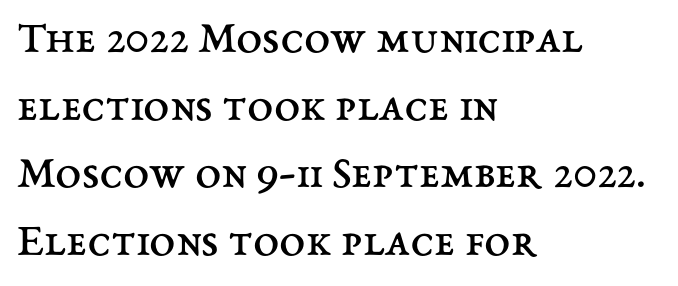
The line texture is even and compact thanks to regular tracking. The face used here is proportionally spaced, like ordinary book or web type. If you drew a ruler down the left edge, every line would touch it. Posture: straight, roman, zero tilt. Reading down the column, the eye jumps a familiar distance to each next line. Unmarked baselines from the first word to the last.
